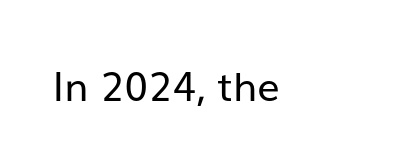
No italicization has been applied; the sample stays upright. The space directly below the letters is spotless. There is no visible air inserted between adjacent glyphs. Is this a heavy cut? Hardly; it is regular or lighter.
